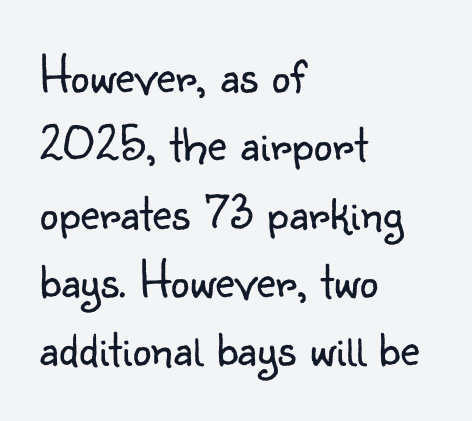
Q: Is the text bold? A: No.
Q: Is the text italic (slanted)? A: No, it is upright.
Q: Is the typeface a serif or a sans-serif typeface? A: Sans-serif.
Q: Is the text underlined? A: No.
Q: How is the paragraph aligned? A: Left-aligned.
Q: Is the spacing between letters normal or unusually wide? A: Normal.
Q: Is the spacing between lines tight, normal or loose? A: Normal.
Q: Width (condensed, normal, or wide)? A: Normal.
Q: Stroke contrast? A: Low.
Q: x-height? A: Small.
Q: Monospaced? A: No.
